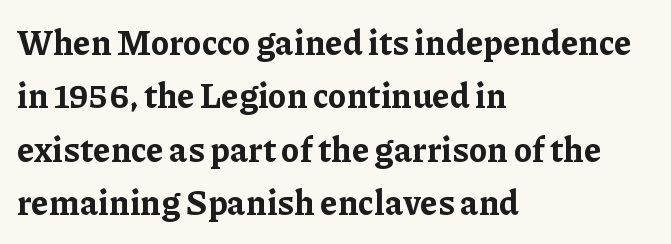
Q: Is the text bold? A: Yes.
Q: Is the text italic (slanted)? A: No, it is upright.
Q: Is the typeface a serif or a sans-serif typeface? A: Serif.
Q: Is the text underlined? A: No.
Q: How is the paragraph aligned? A: Left-aligned.
Q: Is the spacing between letters normal or unusually wide? A: Normal.
Q: Is the spacing between lines tight, normal or loose? A: Normal.
Q: Width (condensed, normal, or wide)? A: Normal.
Q: Stroke contrast? A: Low.
Q: x-height? A: Medium.
Q: Monospaced? A: No.
